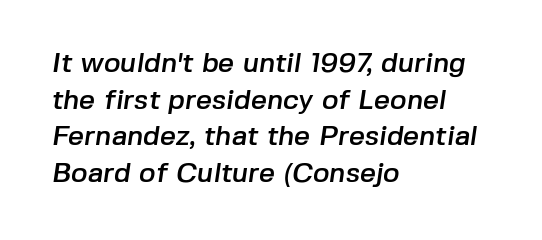
The image shows 28 px sans-serif type; set left-aligned, normal line spacing (1.31x), normal letter spacing, not underlined; low stroke contrast and a medium x-height.
